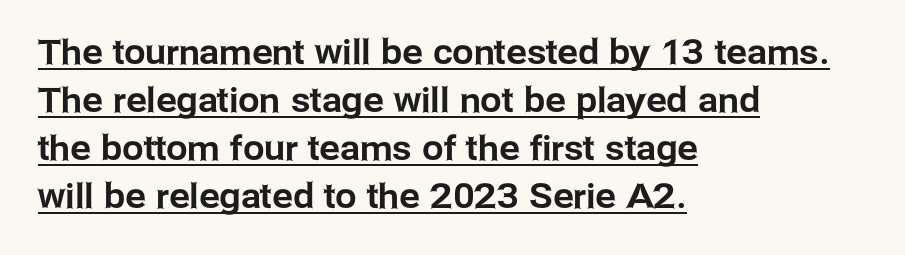
{"serif": "no", "italic": "no", "width": "normal", "stroke_contrast": "low", "x_height": "medium", "monospaced": "no", "underline": "yes", "align": "left", "line_spacing": "normal", "line_spacing_ratio": 1.41, "letter_spacing": "normal", "letter_spacing_em": 0.0, "glyph_px": 34}
